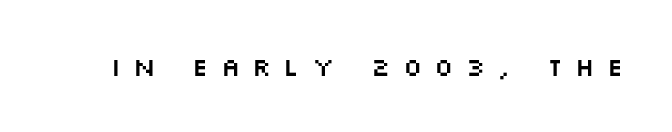
{"italic": "no", "underline": "no", "letter_spacing": "wide", "letter_spacing_em": 0.46, "glyph_px": 26}
